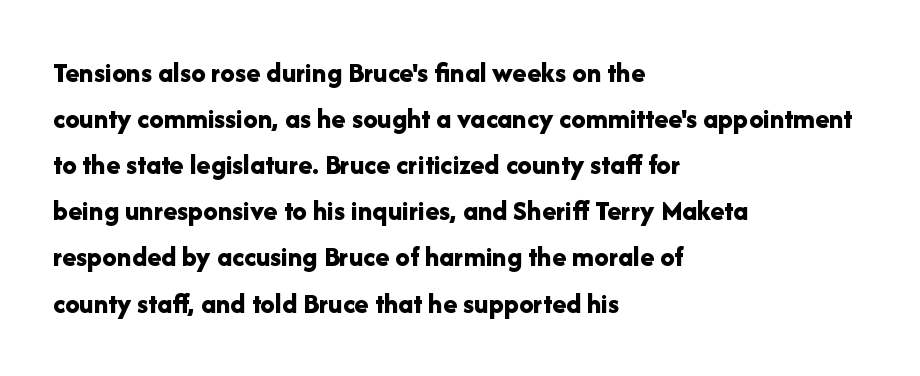
{"serif": "no", "italic": "no", "bold": "yes", "weight": "bold", "width": "normal", "stroke_contrast": "low", "x_height": "medium", "monospaced": "no", "underline": "no", "align": "left", "line_spacing": "normal", "line_spacing_ratio": 1.59, "letter_spacing": "normal", "letter_spacing_em": 0.0, "glyph_px": 29}
